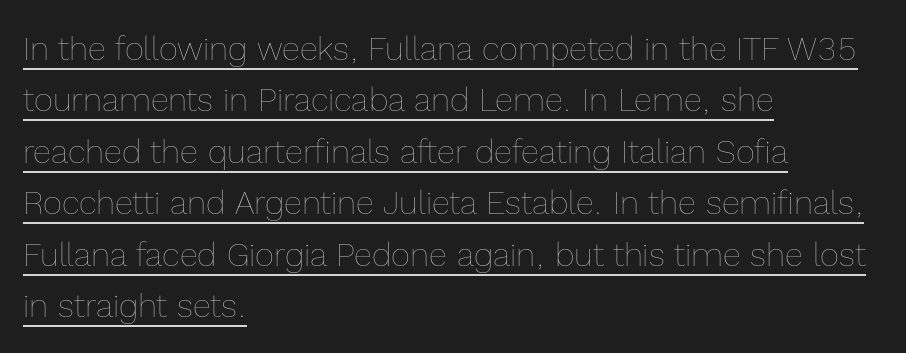
Style check: upright. The face used here is rendered with its standard letterfit. Character widths vary here, with narrow letters taking less room than wide ones. The lines in this sample share a left origin and differ only in where they stop. Regarding leading, the lines here are spaced in the standard way. Counters stay open thanks to moderate or lighter strokes.
